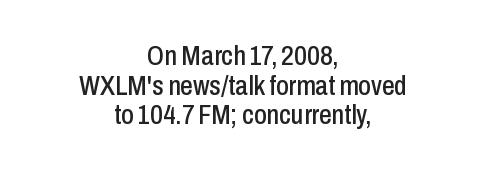
{"serif": "no", "italic": "no", "width": "condensed", "stroke_contrast": "low", "x_height": "medium", "monospaced": "no", "underline": "no", "align": "center", "line_spacing": "tight", "line_spacing_ratio": 1.06, "letter_spacing": "normal", "letter_spacing_em": 0.0, "glyph_px": 28}
